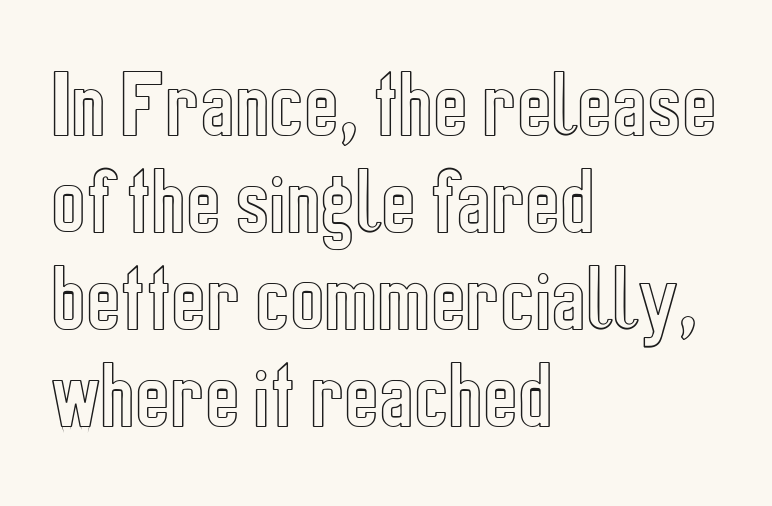
Standard letterfit; no display-style spreading of the glyphs. Character widths vary here, with narrow letters taking less room than wide ones. Beneath every word, the page is bare. Quick note: not italic, upright. Which margin do the lines hug? The left one — the right edge is uneven.
